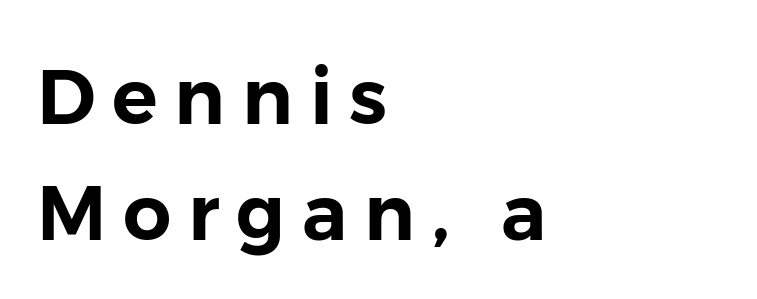
The image shows 76 px sans-serif type, upright; set left-aligned, normal line spacing (1.52x), unusually wide letter spacing (+0.22 em), not underlined; low stroke contrast and a medium x-height.
